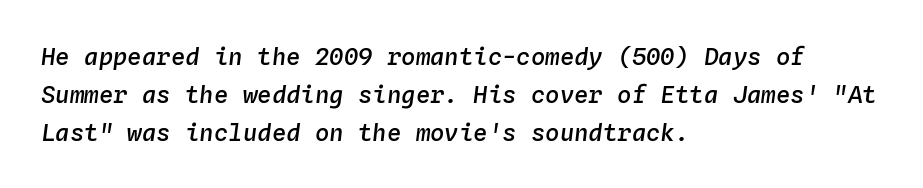
{"italic": "yes", "lean": "right", "slant_degrees": 4, "bold": "semi", "underline": "no", "align": "left", "line_spacing": "normal", "line_spacing_ratio": 1.58, "letter_spacing": "normal", "letter_spacing_em": 0.0, "glyph_px": 24}
